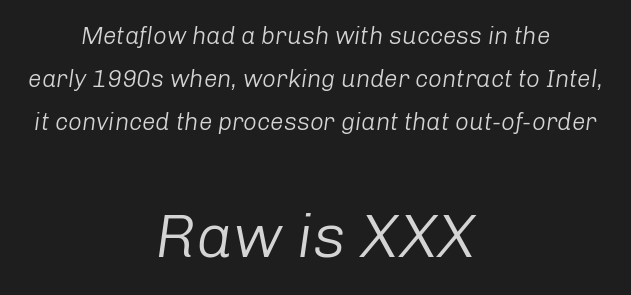
Q: Is the text bold? A: No.
Q: Is the text italic (slanted)? A: Yes, it leans right by about 8 degrees.
Q: Is the text underlined? A: No.
Q: How is the paragraph aligned? A: Centered.
Q: Is the spacing between letters normal or unusually wide? A: Normal.
Q: Which block of text is set in a larger size, the first (top) or the second (bottom)? A: The second (bottom) one.
Q: Width (condensed, normal, or wide)? A: Normal.
Q: Stroke contrast? A: Low.
Q: x-height? A: Medium.
Q: Monospaced? A: No.
